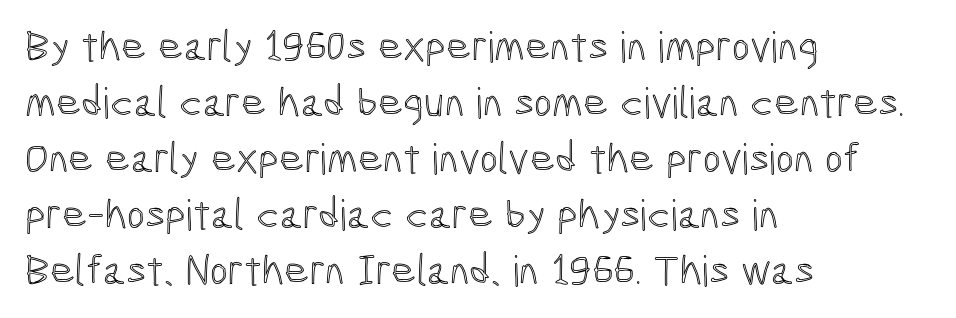
The image shows 43 px condensed type, upright; set left-aligned, normal line spacing (1.3x), normal letter spacing, not underlined; a medium x-height.
